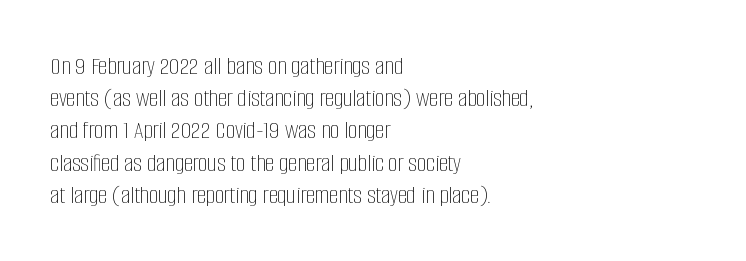
No letter is thick-stroked: the sample isn't bold. The lettering stays uniformly vertical, giving the passage a roman look. This sample uses plain, unmodified letter spacing. These lines stack with their left ends in a neat column. The gap between lines stays unmarked.
